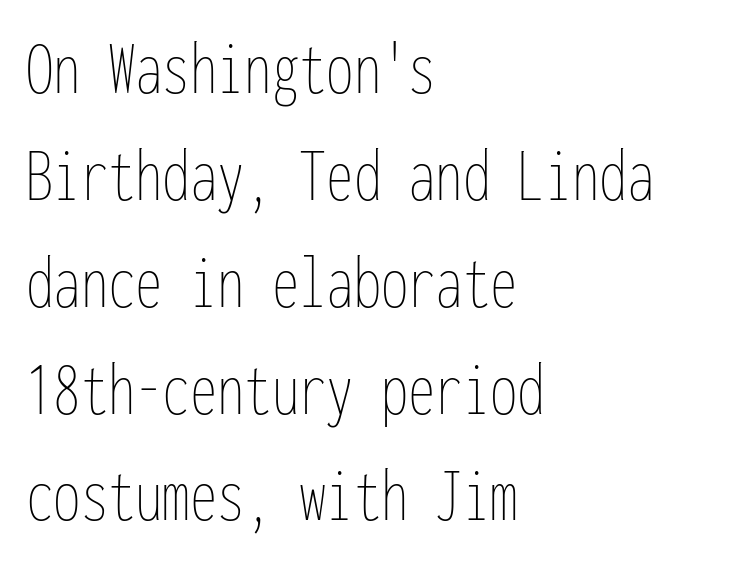
Q: Is the text bold? A: No.
Q: Is the text italic (slanted)? A: No, it is upright.
Q: Is the text underlined? A: No.
Q: How is the paragraph aligned? A: Left-aligned.
Q: Is the spacing between letters normal or unusually wide? A: Normal.
Q: Is the spacing between lines tight, normal or loose? A: Normal.
Q: Width (condensed, normal, or wide)? A: Condensed.
Q: Stroke contrast? A: Low.
Q: x-height? A: Medium.
Q: Monospaced? A: Yes.
